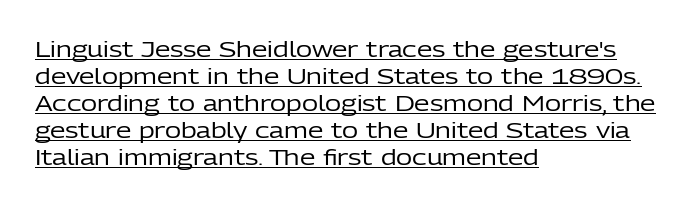
The image shows 22 px text type, upright; set left-aligned, line spacing 1.23x, normal letter spacing, underlined.
